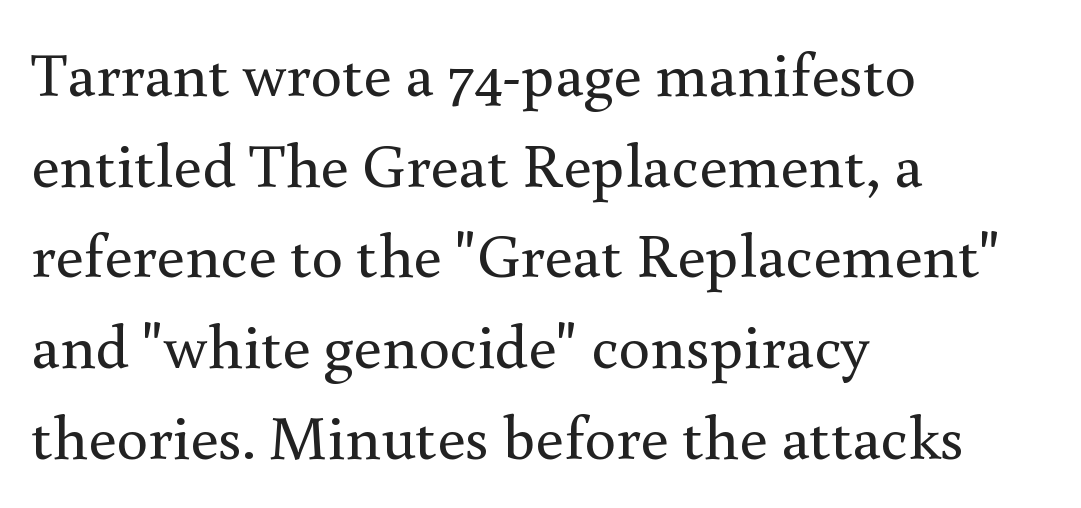
{"serif": "yes", "italic": "no", "bold": "no", "weight": "regular", "width": "normal", "x_height": "small", "monospaced": "no", "underline": "no", "align": "left", "line_spacing": "normal", "line_spacing_ratio": 1.44, "letter_spacing": "normal", "letter_spacing_em": 0.0, "glyph_px": 63}
